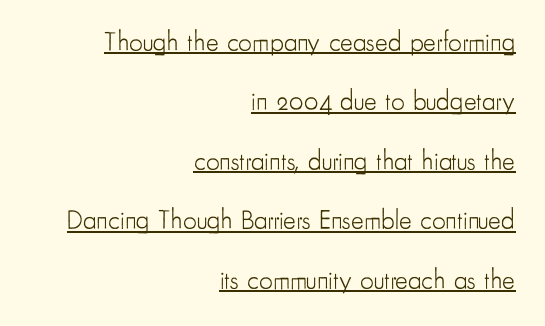
{"italic": "no", "bold": "no", "underline": "yes", "align": "right", "line_spacing": "loose", "line_spacing_ratio": 2.2, "letter_spacing": "normal", "letter_spacing_em": 0.0, "glyph_px": 27}
